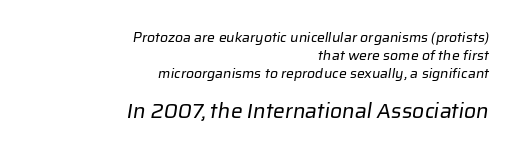
Q: Is the text bold? A: No.
Q: Is the text underlined? A: No.
Q: How is the paragraph aligned? A: Right-aligned.
Q: Is the spacing between letters normal or unusually wide? A: Normal.
Q: Is the spacing between lines tight, normal or loose? A: Normal.
Q: Which block of text is set in a larger size, the first (top) or the second (bottom)? A: The second (bottom) one.
